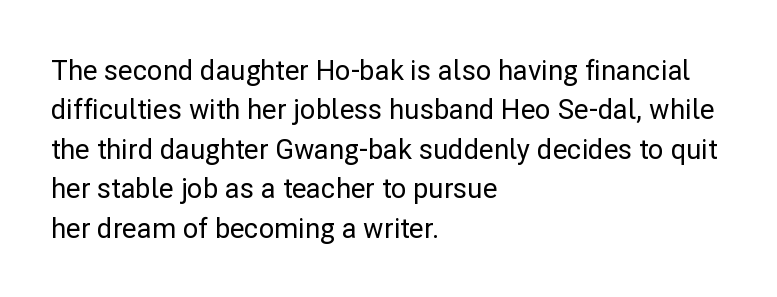
{"italic": "no", "underline": "no", "align": "left", "line_spacing": "normal", "line_spacing_ratio": 1.46, "letter_spacing": "normal", "letter_spacing_em": 0.0, "glyph_px": 27}
